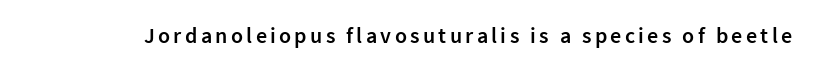
Ascenders rise straight up at ninety degrees. The specimen omits any rule beneath the text block's lines. Caption: semibold face, moderately heavy strokes.
